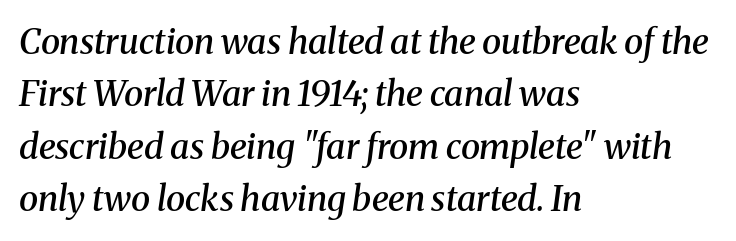
Q: Is the text bold? A: Semi-bold.
Q: Is the text italic (slanted)? A: Yes, it leans right by about 8 degrees.
Q: Is the typeface a serif or a sans-serif typeface? A: Serif.
Q: Is the text underlined? A: No.
Q: How is the paragraph aligned? A: Left-aligned.
Q: Is the spacing between letters normal or unusually wide? A: Normal.
Q: Is the spacing between lines tight, normal or loose? A: Normal.
Q: Width (condensed, normal, or wide)? A: Normal.
Q: Stroke contrast? A: Medium.
Q: x-height? A: Medium.
Q: Monospaced? A: No.
